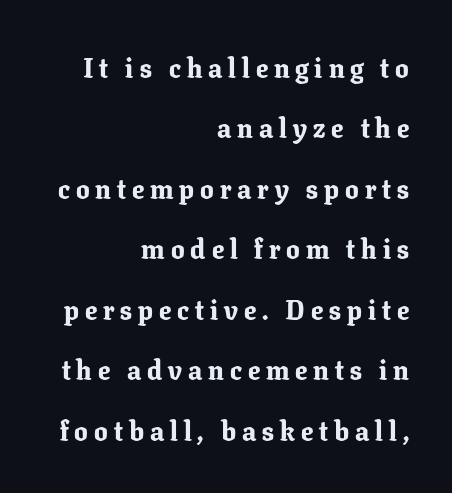
Q: Is the text bold? A: Yes.
Q: Is the text italic (slanted)? A: No, it is upright.
Q: Is the text underlined? A: No.
Q: How is the paragraph aligned? A: Right-aligned.
Q: Is the spacing between letters normal or unusually wide? A: Unusually wide.
Q: Is the spacing between lines tight, normal or loose? A: Loose.
